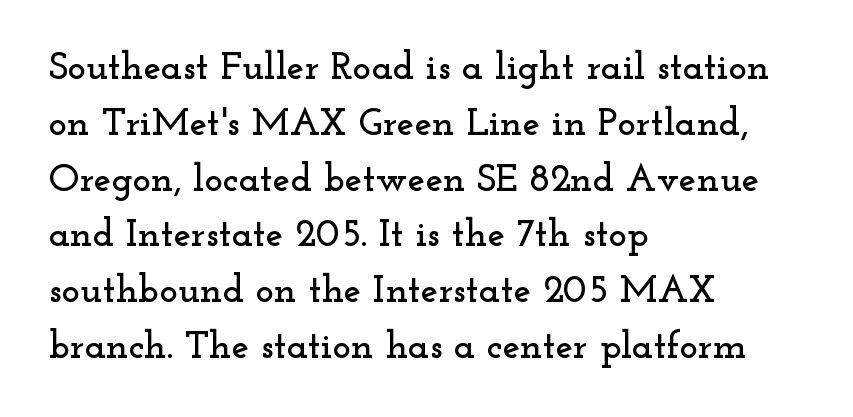
{"serif": "yes", "italic": "no", "width": "wide", "stroke_contrast": "low", "x_height": "small", "monospaced": "no", "underline": "no", "align": "left", "line_spacing": "normal", "line_spacing_ratio": 1.43, "letter_spacing": "normal", "letter_spacing_em": 0.0, "glyph_px": 39}
